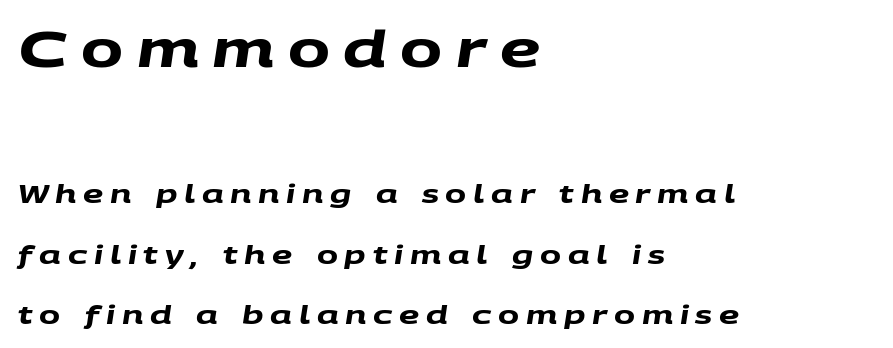
{"serif": "no", "bold": "yes", "weight": "heavy", "width": "wide", "stroke_contrast": "medium", "x_height": "large", "monospaced": "no", "underline": "no", "align": "left", "line_spacing": "loose", "line_spacing_ratio": 2.41, "letter_spacing": "wide", "letter_spacing_em": 0.27, "larger_block": "first", "size_ratio": 2.0, "glyph_px": 50}
